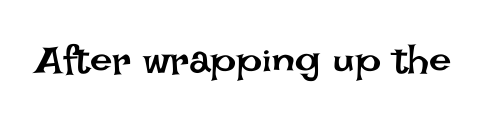
The image shows 40 px regular-weight type, upright; set normal letter spacing, not underlined; low stroke contrast and a large x-height.
